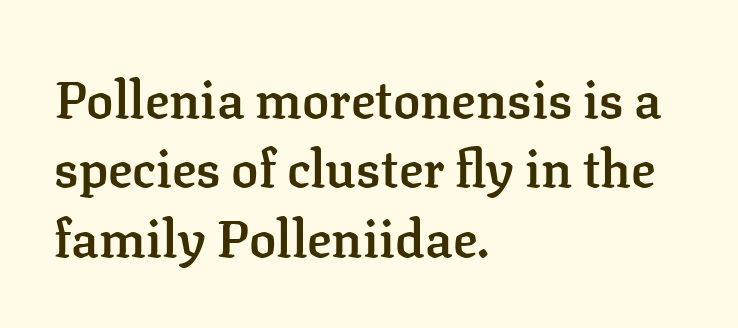
A typesetter would call this zero additional tracking. Proportional: the letters do not fall into vertical columns. Classification — serif. The glyphs are unaccompanied by any horizontal stroke below them. Emphasis by weight is partial: semibold. Reading down the column, the eye jumps a familiar distance to each next line.
